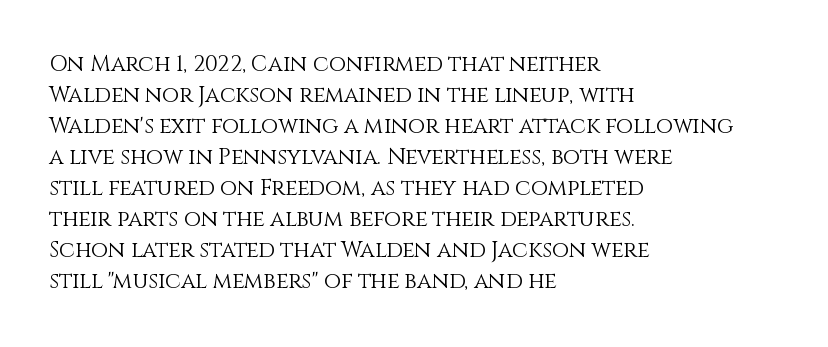
The words here are not underlined. Default kerning and tracking; the words read as compact shapes. The paragraph shown leans on its left margin. Posture: straight, roman, zero tilt. Vertical stems look standard width or narrower in stroke. Vertical spacing — default.
